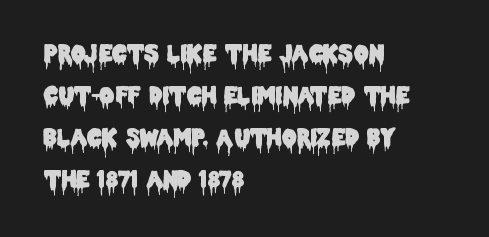
{"italic": "no", "underline": "no", "align": "left", "line_spacing_ratio": 1.83, "letter_spacing": "normal", "letter_spacing_em": 0.0, "glyph_px": 23}
